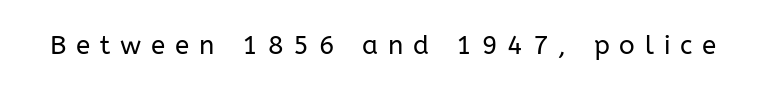
Q: Is the text bold? A: No.
Q: Is the text italic (slanted)? A: No, it is upright.
Q: Is the text underlined? A: No.
Q: Is the spacing between letters normal or unusually wide? A: Unusually wide.
